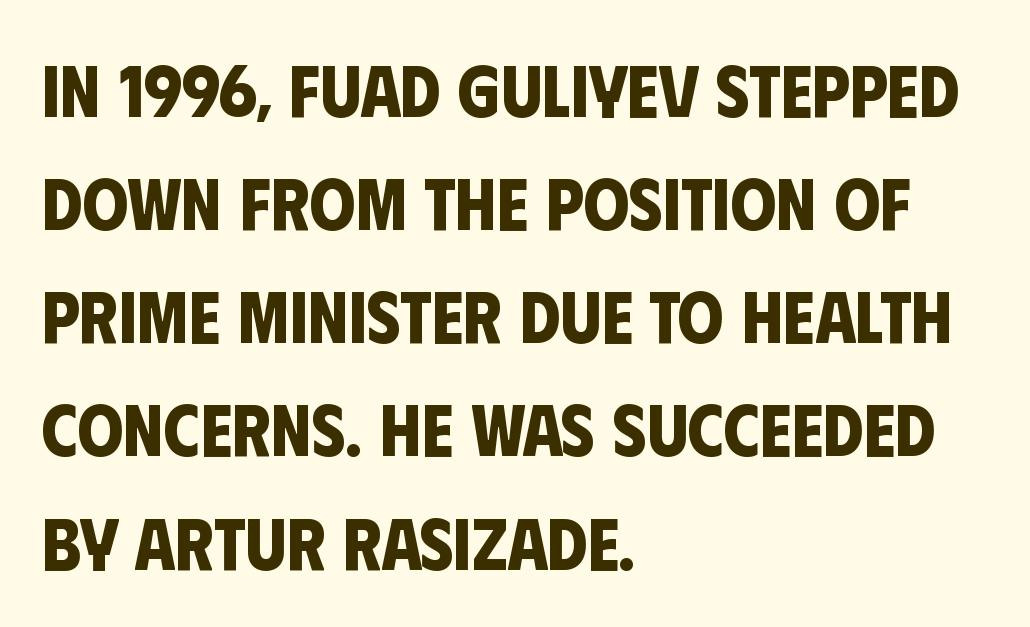
{"serif": "no", "bold": "yes", "weight": "bold", "width": "condensed", "stroke_contrast": "low", "x_height": "large", "monospaced": "no", "underline": "no", "align": "left", "line_spacing": "normal", "line_spacing_ratio": 1.55, "letter_spacing": "normal", "letter_spacing_em": 0.0, "glyph_px": 73}
